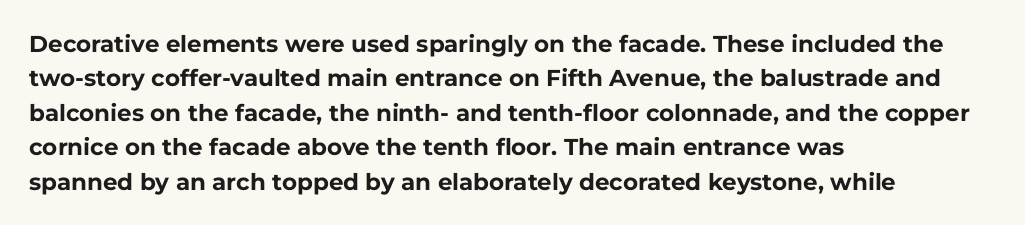
Q: Is the text bold? A: Yes.
Q: Is the text italic (slanted)? A: No, it is upright.
Q: Is the text underlined? A: No.
Q: How is the paragraph aligned? A: Left-aligned.
Q: Is the spacing between letters normal or unusually wide? A: Normal.
Q: Is the spacing between lines tight, normal or loose? A: Normal.
